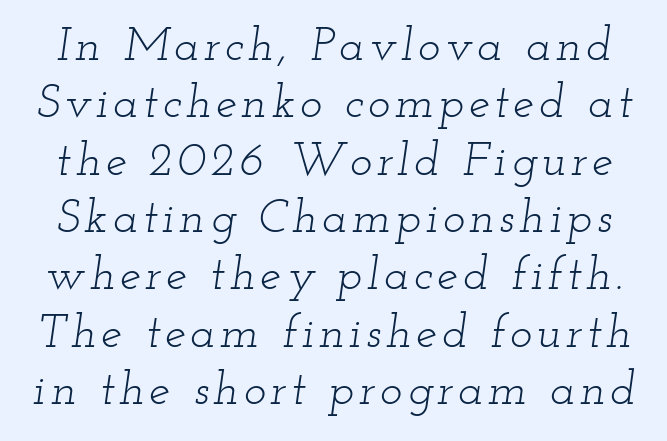
{"serif": "yes", "italic": "yes", "lean": "right", "slant_degrees": 12, "bold": "no", "weight": "light", "width": "wide", "stroke_contrast": "low", "x_height": "small", "monospaced": "no", "underline": "no", "line_spacing_ratio": 1.22, "glyph_px": 47}
